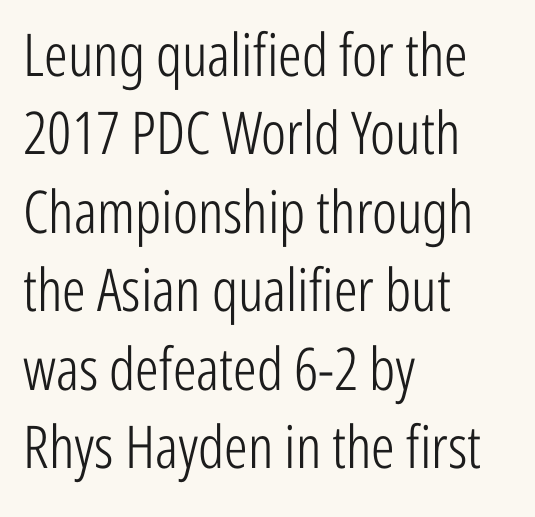
Q: Is the text bold? A: No.
Q: Is the text italic (slanted)? A: No, it is upright.
Q: Is the typeface a serif or a sans-serif typeface? A: Sans-serif.
Q: Is the text underlined? A: No.
Q: How is the paragraph aligned? A: Left-aligned.
Q: Is the spacing between letters normal or unusually wide? A: Normal.
Q: Is the spacing between lines tight, normal or loose? A: Normal.
Q: Width (condensed, normal, or wide)? A: Condensed.
Q: Stroke contrast? A: Low.
Q: x-height? A: Medium.
Q: Monospaced? A: No.
